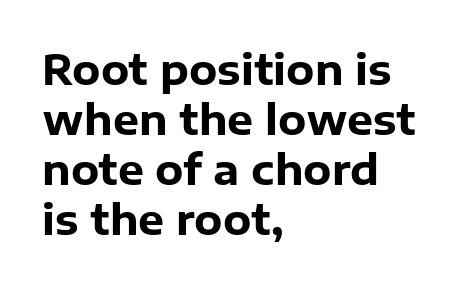
The image shows 41 px heavy sans-serif type, upright; set left-aligned, line spacing 1.22x, normal letter spacing, not underlined; low stroke contrast and a medium x-height.
